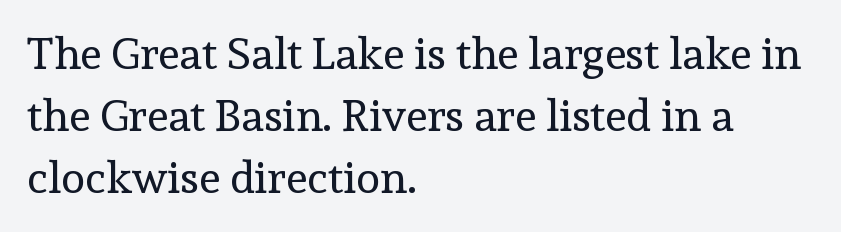
No extra tracking has been applied to these lines. This is serif lettering, the kind often seen in printed books. No letter is thick-stroked: the sample isn't bold. If you drew a line through each stem, it would be perfectly vertical. These lines are rendered in a variable-pitch font. Alignment: flush left.
